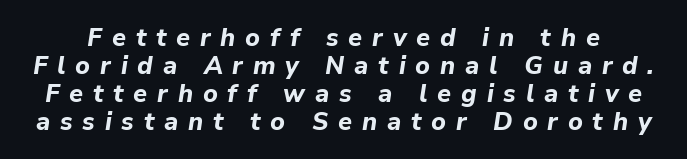
Summary of weight: heavy, a full bold. Honestly, there is no underline to notice here at all. Designer's note — italics engaged. Reading down the column, the eye jumps only a short way to each next line.
